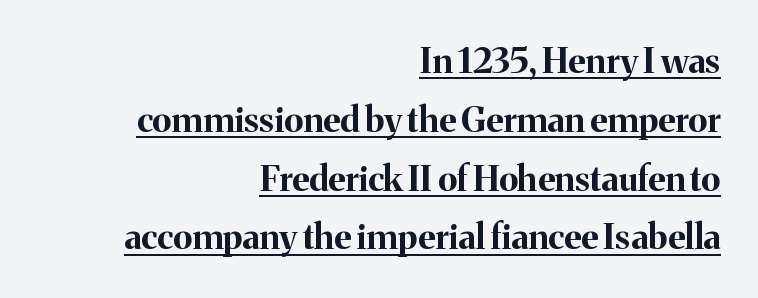
{"serif": "yes", "italic": "no", "bold": "yes", "weight": "bold", "width": "normal", "stroke_contrast": "medium", "x_height": "medium", "monospaced": "no", "underline": "yes", "align": "right", "line_spacing": "normal", "line_spacing_ratio": 1.68, "letter_spacing": "normal", "letter_spacing_em": 0.0, "glyph_px": 35}
